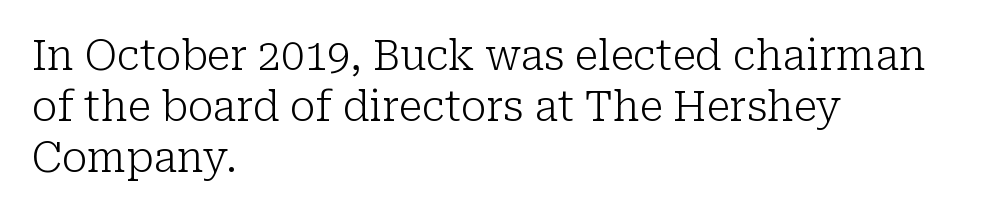
The image shows 41 px light serif type, upright; set left-aligned, normal line spacing (1.25x), normal letter spacing, not underlined; low stroke contrast and a medium x-height.
